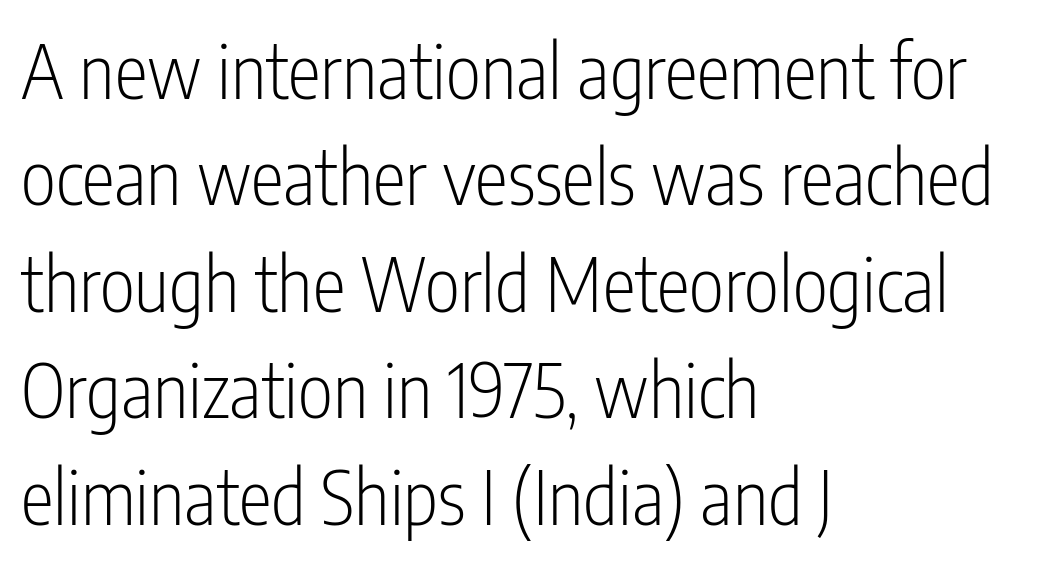
The image shows 75 px light, condensed sans-serif type, upright; set left-aligned, normal line spacing (1.42x), normal letter spacing, not underlined; low stroke contrast and a medium x-height.
